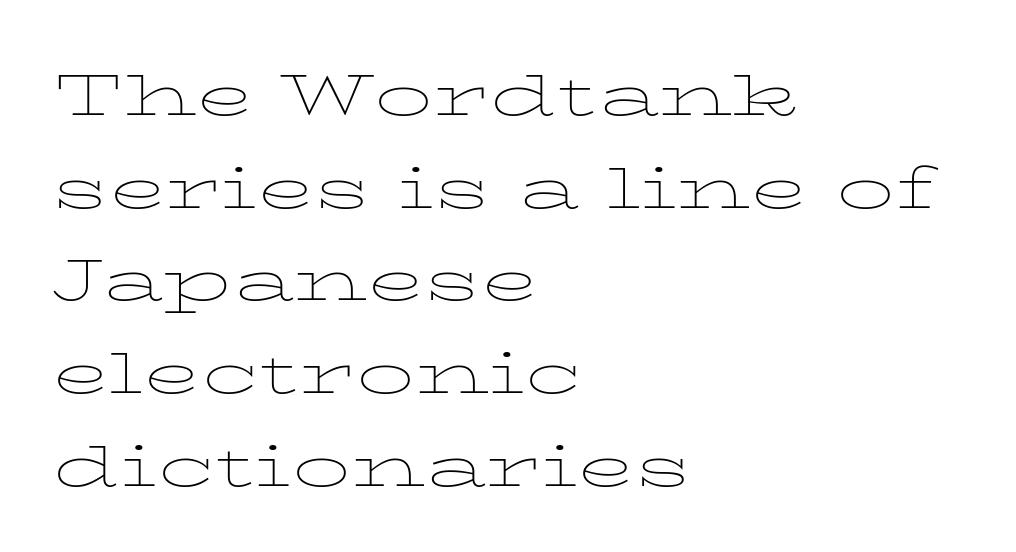
Q: Is the text bold? A: No.
Q: Is the text italic (slanted)? A: No, it is upright.
Q: Is the text underlined? A: No.
Q: How is the paragraph aligned? A: Left-aligned.
Q: Is the spacing between letters normal or unusually wide? A: Normal.
Q: Width (condensed, normal, or wide)? A: Wide.
Q: Stroke contrast? A: Low.
Q: x-height? A: Medium.
Q: Monospaced? A: No.
